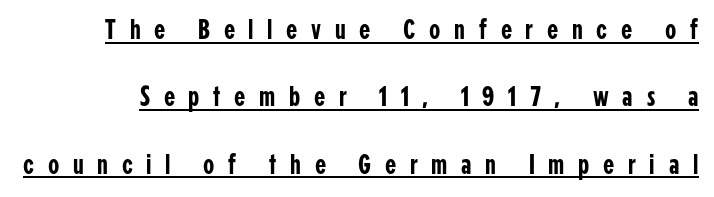
Nope, not italic — everything's standing straight. Short note: letters widely spaced. The typeface chosen for these lines omits serifs. Here the designer chose a conventional face with non-uniform glyph widths.
